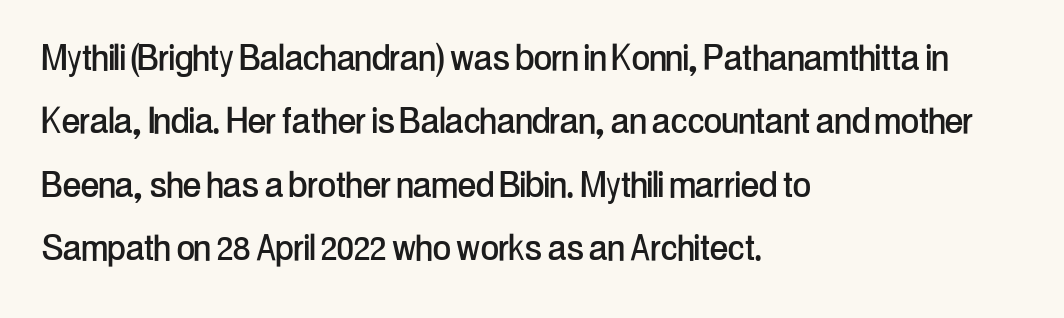
This sample is left-justified, so line endings fall wherever the words run out. Proportional: the letters do not fall into vertical columns. In terms of posture, this sample is upright. The string is rendered with underlining switched off. The lines sit at an ordinary, default distance from one another. Between one letter and the next there's only the usual sliver of space.
